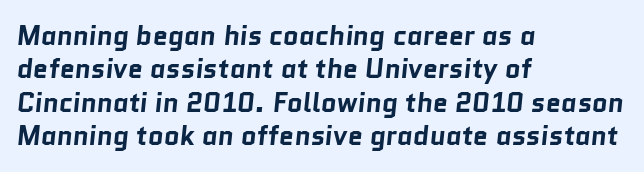
No word sits above an underline. This sample uses plain, unmodified letter spacing. This rendering uses left alignment, leaving the right contour irregular. These lines carry a lot of weight — the face is fully bold.
